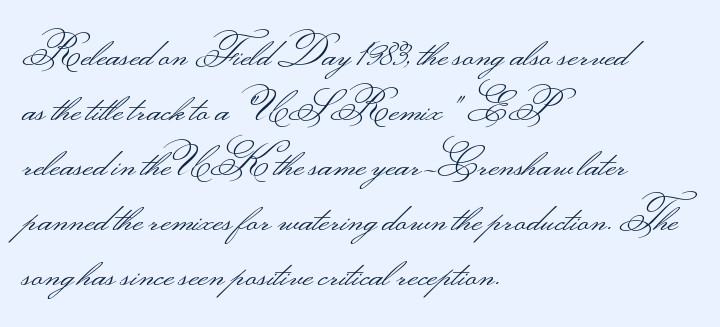
The image shows 39 px light, wide sans-serif type; set left-aligned, normal line spacing (1.41x), normal letter spacing, not underlined; medium stroke contrast.
